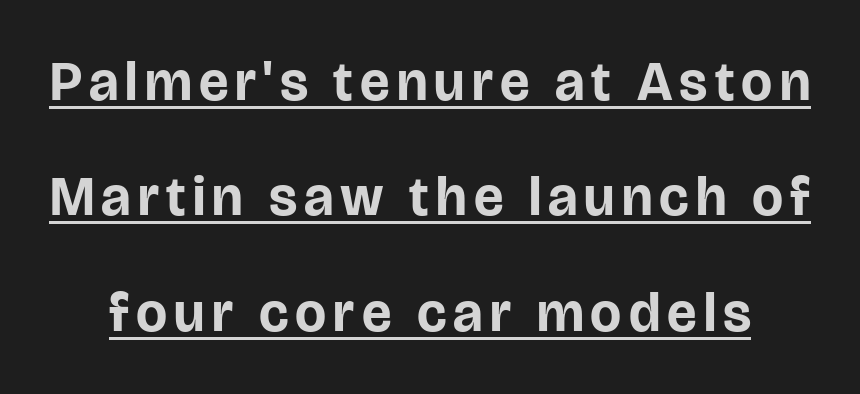
The image shows 55 px bold sans-serif type, upright; set loose line spacing (2.1x), underlined; low stroke contrast and a large x-height.
